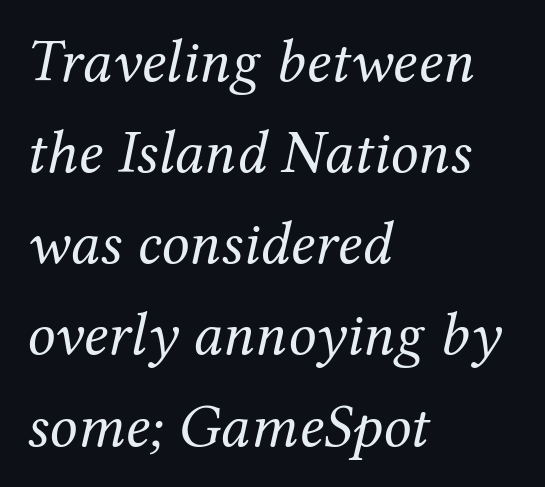
{"serif": "yes", "italic": "yes", "lean": "right", "slant_degrees": 12, "bold": "no", "weight": "regular", "width": "normal", "stroke_contrast": "medium", "x_height": "medium", "monospaced": "no", "underline": "no", "align": "left", "line_spacing": "normal", "line_spacing_ratio": 1.47, "letter_spacing": "normal", "letter_spacing_em": 0.0, "glyph_px": 62}
